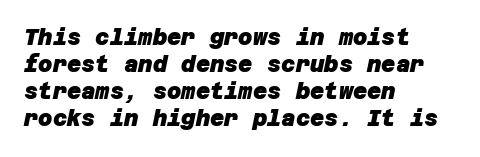
The image shows 22 px bold type; set left-aligned, line spacing 1.23x, normal letter spacing, not underlined.
